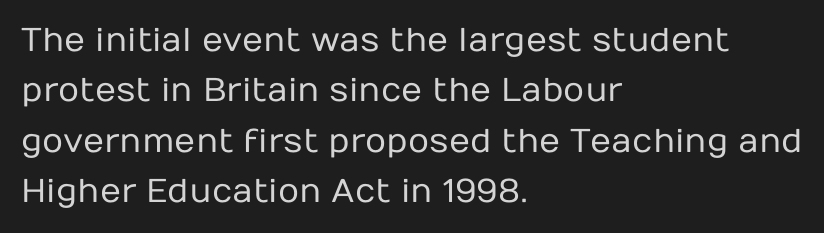
The image shows 33 px regular-weight sans-serif type, upright; set left-aligned, normal line spacing (1.53x), normal letter spacing, not underlined; low stroke contrast and a medium x-height.
